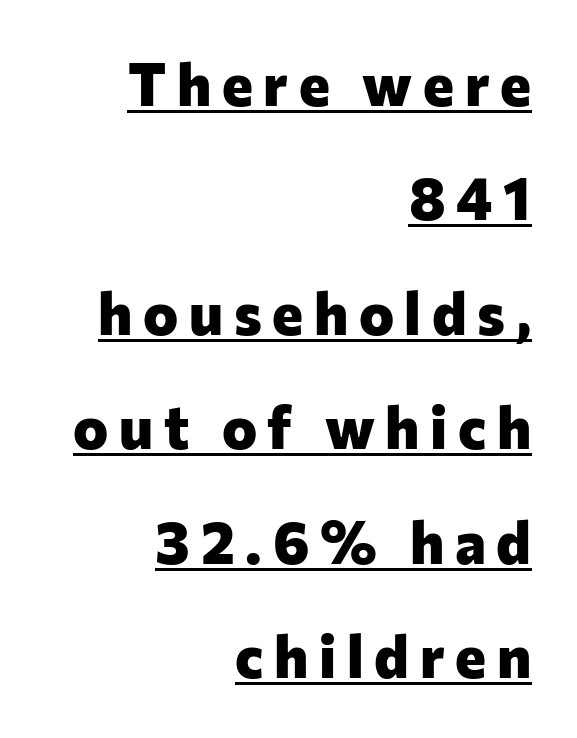
This sample is right-justified, so line beginnings fall wherever the words allow. Here the designer chose a conventional face with non-uniform glyph widths. In designer terms, the underline attribute is active on this setting. Baseline-to-baseline distance is far greater than the letter height. As a designer I'd log this as weight 700, bold.
